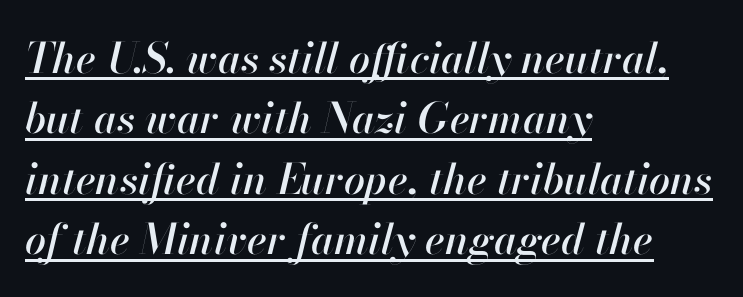
The image shows 42 px text type, italic (leaning right); set left-aligned, normal line spacing (1.44x), normal letter spacing, underlined; high stroke contrast and a small x-height.
